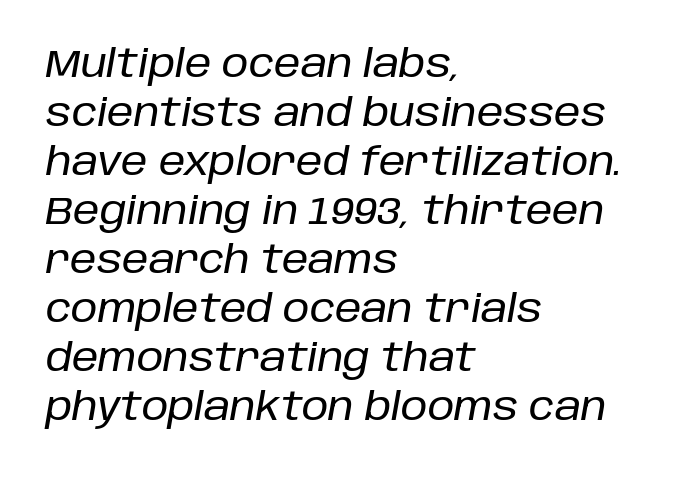
A typesetter would call this proportional, since set widths differ per character. The font's italic variant was chosen for this text. The text block is weighted toward the left margin, trailing off unevenly rightward. Check the space under the baseline: it is left empty. These lines sit exactly where default settings would place them. Nothing unusual about the tracking: characters are spaced as the font intends.
